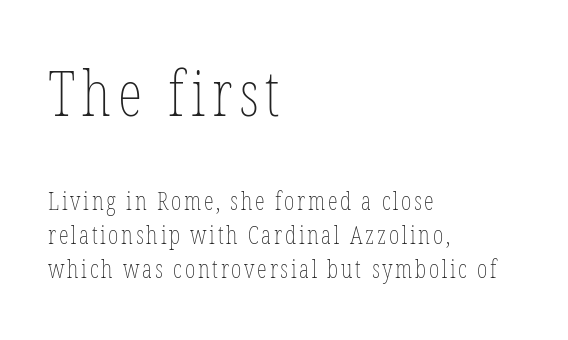
Q: Is the text bold? A: No.
Q: Is the text italic (slanted)? A: No, it is upright.
Q: Is the text underlined? A: No.
Q: How is the paragraph aligned? A: Left-aligned.
Q: Is the spacing between lines tight, normal or loose? A: Normal.
Q: Which block of text is set in a larger size, the first (top) or the second (bottom)? A: The first (top) one.
Q: Width (condensed, normal, or wide)? A: Condensed.
Q: Stroke contrast? A: Low.
Q: x-height? A: Medium.
Q: Monospaced? A: No.
